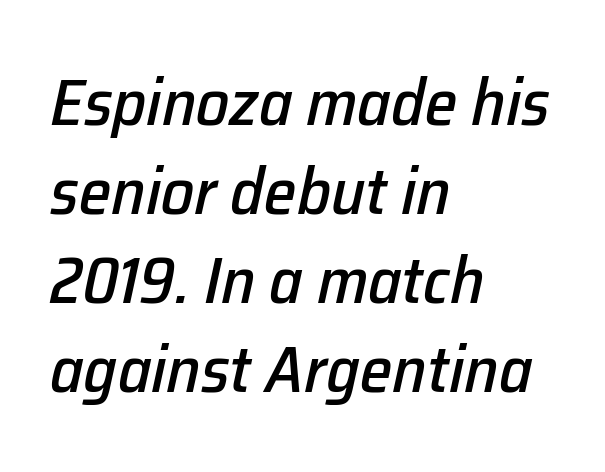
Proportional: the letters do not fall into vertical columns. Yep, that's italic — everything's leaning. The tracking reads as untouched default to a designer's eye. Words float on clear page, feet unadorned. Every row of glyphs begins at an identical x-position on the left. This sample keeps an unexceptional amount of space between lines.
